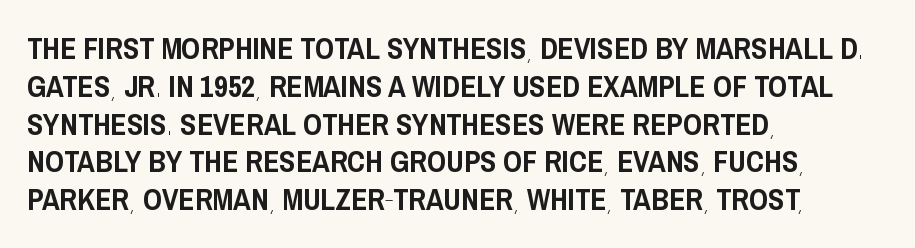
{"serif": "no", "italic": "no", "width": "condensed", "stroke_contrast": "low", "x_height": "large", "monospaced": "no", "underline": "no", "align": "left", "line_spacing": "normal", "line_spacing_ratio": 1.26, "letter_spacing": "normal", "letter_spacing_em": 0.0, "glyph_px": 30}
